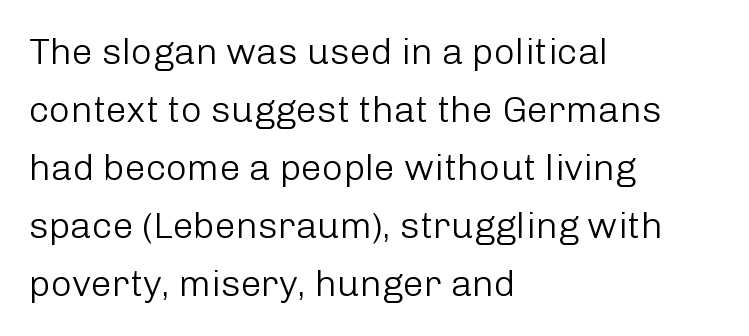
The image shows 37 px light sans-serif type, upright; set left-aligned, normal line spacing (1.57x), normal letter spacing, not underlined; low stroke contrast and a medium x-height.
